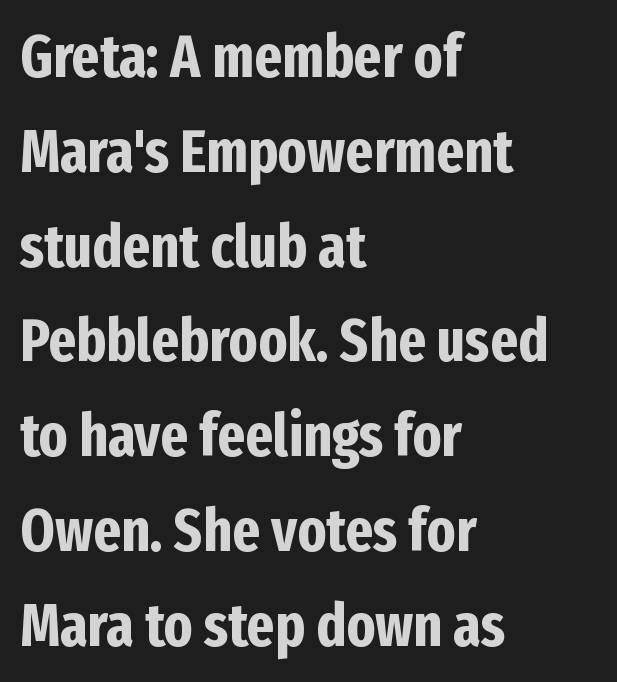
Q: Is the text bold? A: Yes.
Q: Is the text italic (slanted)? A: No, it is upright.
Q: Is the typeface a serif or a sans-serif typeface? A: Sans-serif.
Q: Is the text underlined? A: No.
Q: How is the paragraph aligned? A: Left-aligned.
Q: Is the spacing between letters normal or unusually wide? A: Normal.
Q: Is the spacing between lines tight, normal or loose? A: Normal.
Q: Width (condensed, normal, or wide)? A: Condensed.
Q: Stroke contrast? A: Low.
Q: x-height? A: Medium.
Q: Monospaced? A: No.
